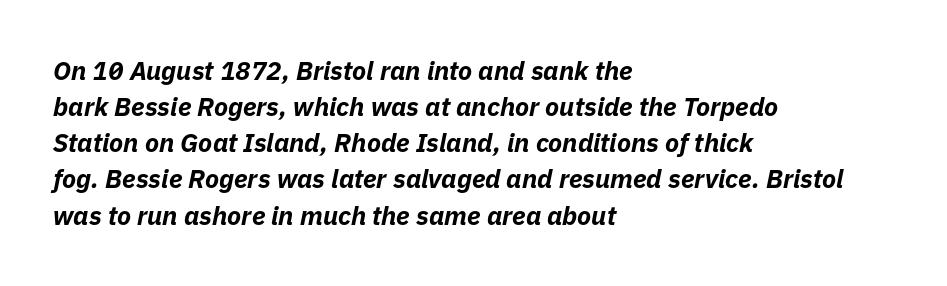
{"italic": "yes", "lean": "right", "slant_degrees": 11, "bold": "yes", "underline": "no", "align": "left", "line_spacing": "normal", "line_spacing_ratio": 1.39, "letter_spacing": "normal", "letter_spacing_em": 0.0, "glyph_px": 26}
